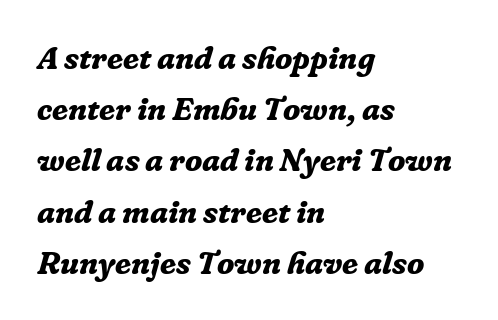
Q: Is the text bold? A: Yes.
Q: Is the text italic (slanted)? A: Yes, it leans right by about 16 degrees.
Q: Is the typeface a serif or a sans-serif typeface? A: Serif.
Q: Is the text underlined? A: No.
Q: How is the paragraph aligned? A: Left-aligned.
Q: Is the spacing between letters normal or unusually wide? A: Normal.
Q: Is the spacing between lines tight, normal or loose? A: Normal.
Q: Width (condensed, normal, or wide)? A: Normal.
Q: Stroke contrast? A: Low.
Q: x-height? A: Medium.
Q: Monospaced? A: No.
